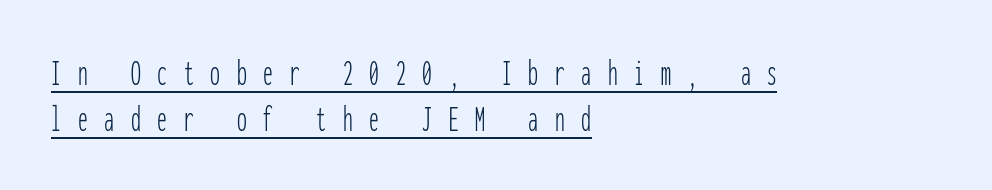
The image shows 39 px thin, condensed sans-serif type, upright, monospaced; set left-aligned, line spacing 1.17x, unusually wide letter spacing (+0.43 em), underlined; low stroke contrast and a medium x-height.
